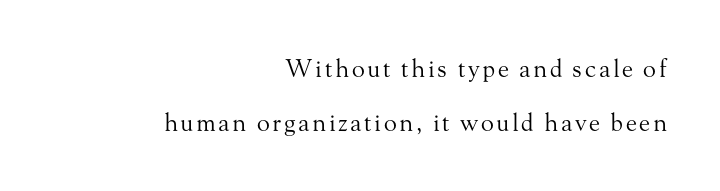
The image shows 24 px text type, upright; set right-aligned, loose line spacing (2.23x), not underlined.
